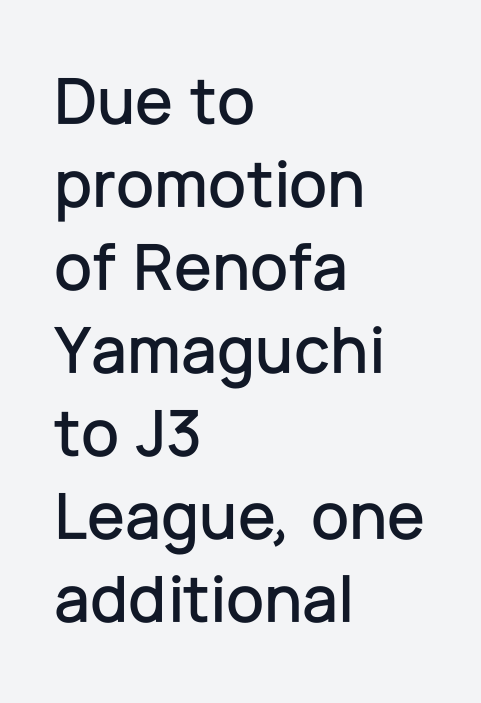
Q: Is the text italic (slanted)? A: No, it is upright.
Q: Is the typeface a serif or a sans-serif typeface? A: Sans-serif.
Q: Is the text underlined? A: No.
Q: How is the paragraph aligned? A: Left-aligned.
Q: Is the spacing between letters normal or unusually wide? A: Normal.
Q: Width (condensed, normal, or wide)? A: Normal.
Q: Stroke contrast? A: Low.
Q: x-height? A: Medium.
Q: Monospaced? A: No.
